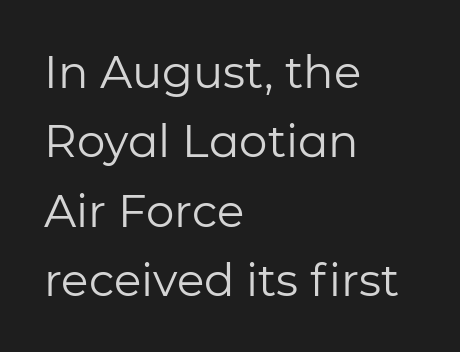
{"serif": "no", "italic": "no", "bold": "no", "weight": "regular", "width": "normal", "stroke_contrast": "low", "x_height": "medium", "monospaced": "no", "underline": "no", "align": "left", "line_spacing": "normal", "line_spacing_ratio": 1.54, "letter_spacing": "normal", "letter_spacing_em": 0.0, "glyph_px": 45}
